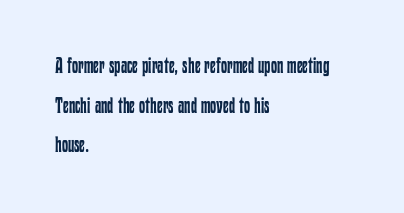
{"italic": "no", "bold": "no", "underline": "no", "align": "left", "line_spacing_ratio": 1.8, "letter_spacing": "normal", "letter_spacing_em": 0.0, "glyph_px": 22}
